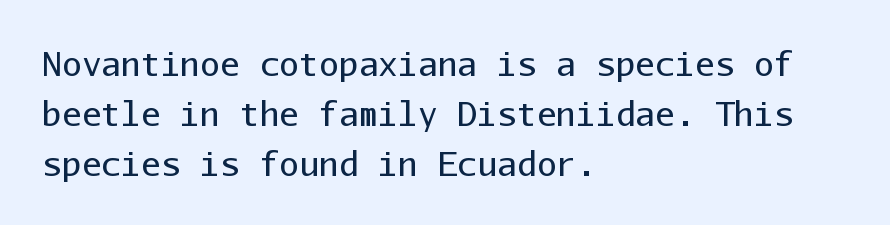
{"serif": "no", "italic": "no", "bold": "no", "weight": "regular", "width": "normal", "stroke_contrast": "low", "x_height": "medium", "monospaced": "yes", "underline": "no", "align": "left", "line_spacing": "normal", "line_spacing_ratio": 1.51, "letter_spacing": "normal", "letter_spacing_em": 0.0, "glyph_px": 33}
